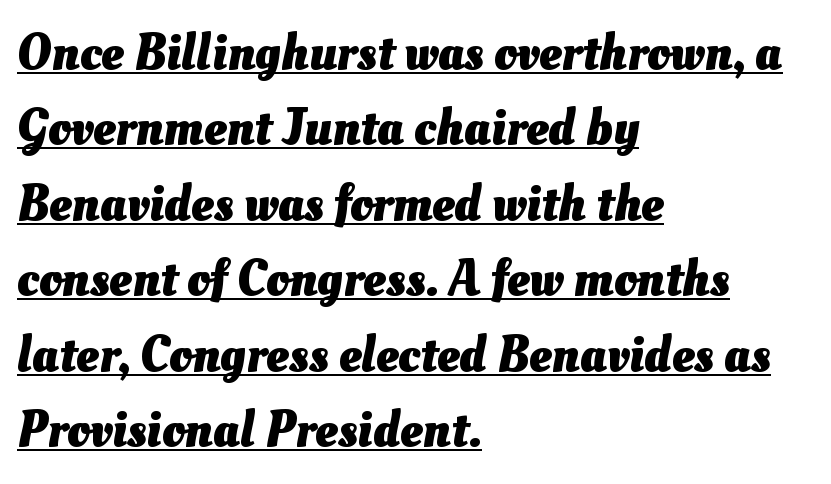
Q: Is the text bold? A: Yes.
Q: Is the text underlined? A: Yes.
Q: How is the paragraph aligned? A: Left-aligned.
Q: Is the spacing between letters normal or unusually wide? A: Normal.
Q: Is the spacing between lines tight, normal or loose? A: Normal.
Q: Width (condensed, normal, or wide)? A: Normal.
Q: Stroke contrast? A: Medium.
Q: x-height? A: Small.
Q: Monospaced? A: No.
